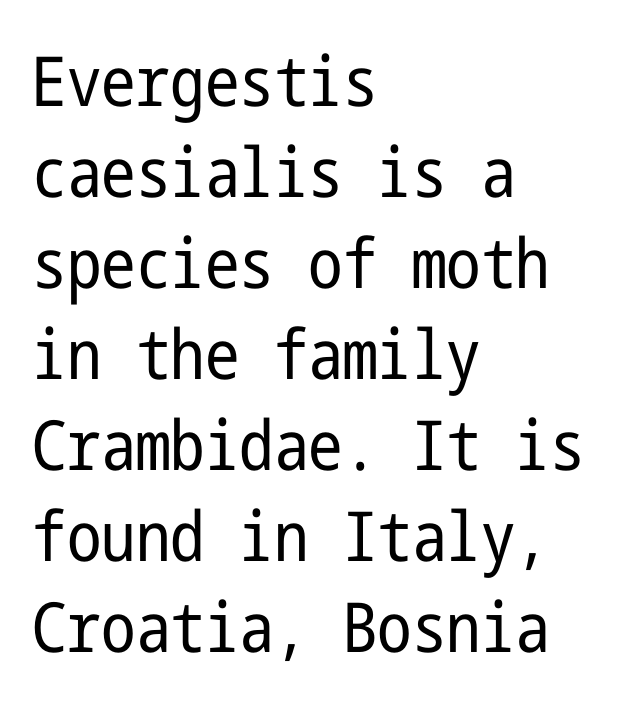
Default kerning and tracking; the words read as compact shapes. The typeface has the unassuming heft of standard copy or less. Typeset ragged right — the left edge is the straight one. To sum up the face: it is a sans, with no serifs. Summary of vertical rhythm: regular, with standard interline spacing.
